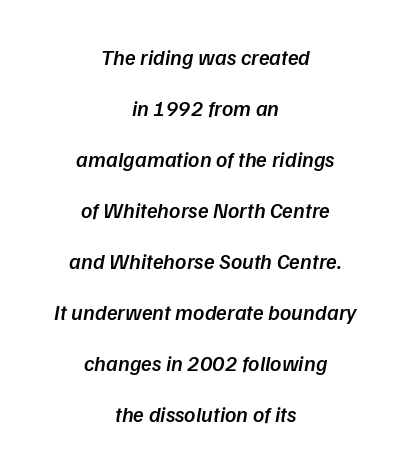
These words are printed semibold, heavier than regular yet not bold. Clear beneath every line of the passage. What's the leading like? Stretched, with rows far apart. The face used here is rendered with its standard letterfit. If you folded the block vertically in half, each line would mirror itself in length.
